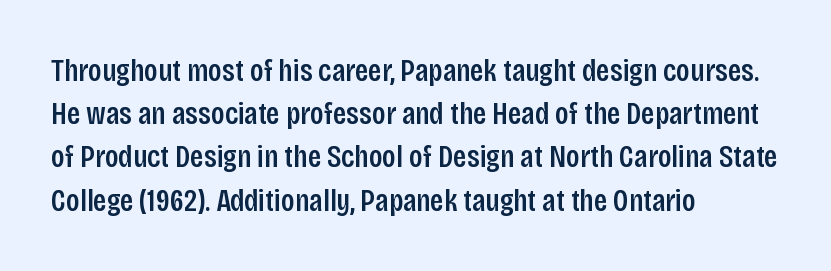
Q: Is the text italic (slanted)? A: No, it is upright.
Q: Is the typeface a serif or a sans-serif typeface? A: Sans-serif.
Q: Is the text underlined? A: No.
Q: How is the paragraph aligned? A: Left-aligned.
Q: Is the spacing between letters normal or unusually wide? A: Normal.
Q: Is the spacing between lines tight, normal or loose? A: Normal.
Q: Width (condensed, normal, or wide)? A: Condensed.
Q: Stroke contrast? A: Low.
Q: x-height? A: Large.
Q: Monospaced? A: No.
